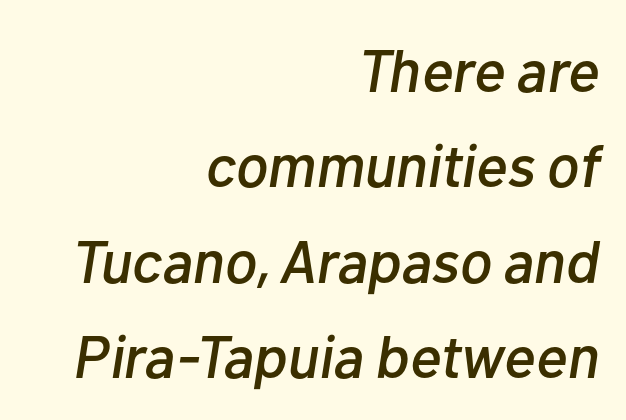
Descenders hang freely into open space. The passage shown is typed in a proportional face where columns would drift. The line-height multiplier appears to be the usual default. You could call the tracking neutral — neither tight nor loose. When letters slant like this, we call the style italic.
